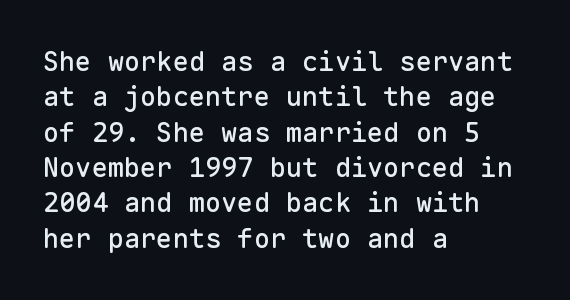
Q: Is the text italic (slanted)? A: No, it is upright.
Q: Is the text underlined? A: No.
Q: How is the paragraph aligned? A: Left-aligned.
Q: Is the spacing between letters normal or unusually wide? A: Normal.
Q: Is the spacing between lines tight, normal or loose? A: Normal.
